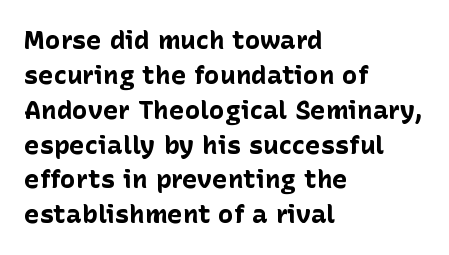
Q: Is the text bold? A: Yes.
Q: Is the text italic (slanted)? A: No, it is upright.
Q: Is the text underlined? A: No.
Q: How is the paragraph aligned? A: Left-aligned.
Q: Is the spacing between letters normal or unusually wide? A: Normal.
Q: Is the spacing between lines tight, normal or loose? A: Normal.
